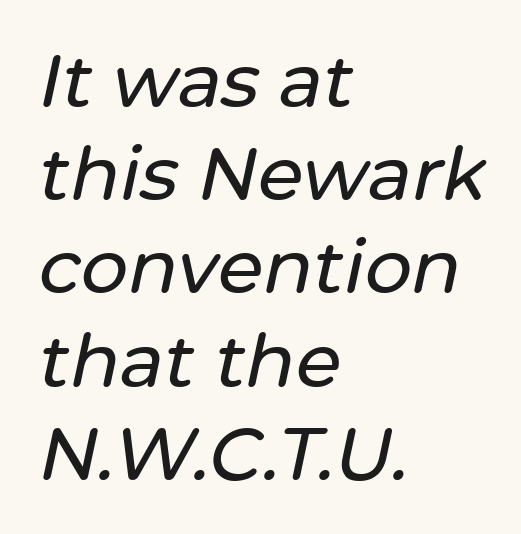
Q: Is the text italic (slanted)? A: Yes, it leans right by about 12 degrees.
Q: Is the text underlined? A: No.
Q: How is the paragraph aligned? A: Left-aligned.
Q: Is the spacing between letters normal or unusually wide? A: Normal.
Q: Is the spacing between lines tight, normal or loose? A: Normal.
Q: Width (condensed, normal, or wide)? A: Normal.
Q: Stroke contrast? A: Low.
Q: x-height? A: Medium.
Q: Monospaced? A: No.
